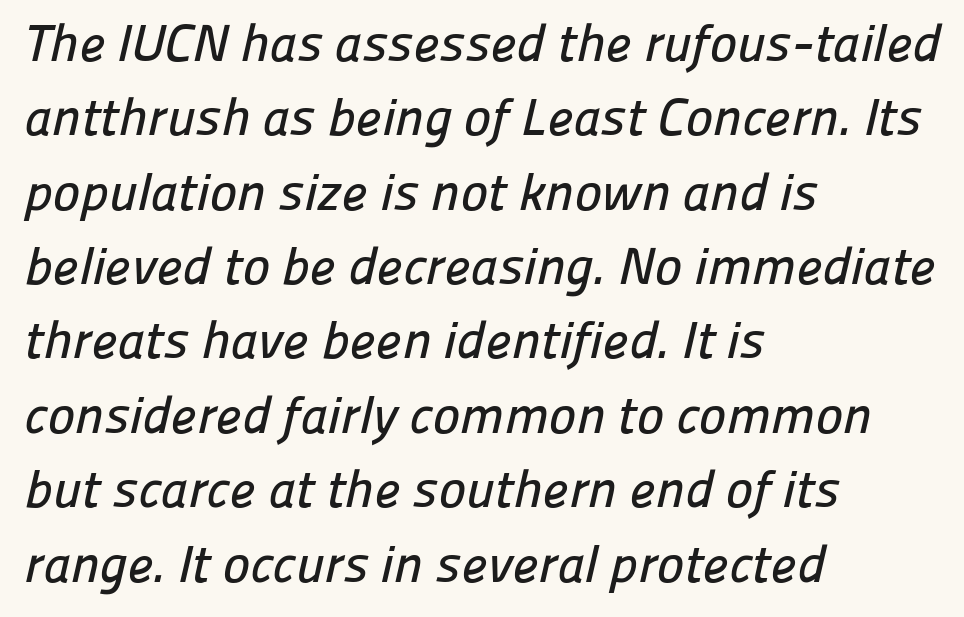
{"serif": "no", "width": "normal", "stroke_contrast": "low", "x_height": "medium", "monospaced": "no", "underline": "no", "align": "left", "line_spacing": "normal", "line_spacing_ratio": 1.43, "letter_spacing": "normal", "letter_spacing_em": 0.0, "glyph_px": 52}
